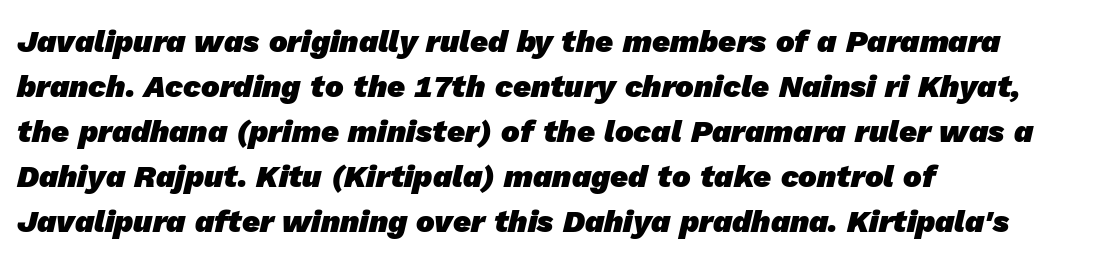
The image shows 31 px heavy sans-serif type; set left-aligned, normal line spacing (1.45x), normal letter spacing, not underlined; low stroke contrast and a medium x-height.
